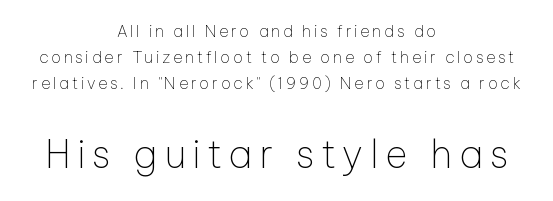
{"serif": "no", "italic": "no", "bold": "no", "weight": "thin", "width": "normal", "stroke_contrast": "low", "x_height": "medium", "monospaced": "no", "underline": "no", "align": "center", "line_spacing": "normal", "line_spacing_ratio": 1.61, "larger_block": "second", "size_ratio": 2.44, "glyph_px": 39}
